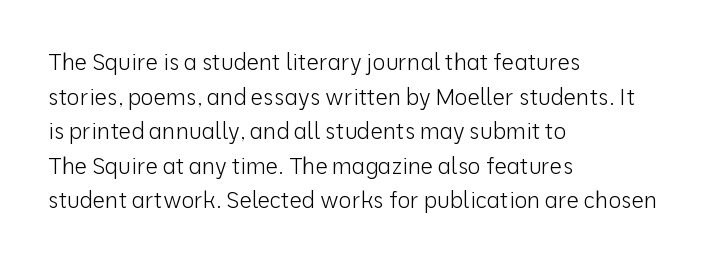
The image shows 22 px text type, upright; set left-aligned, normal line spacing (1.57x), normal letter spacing, not underlined.
